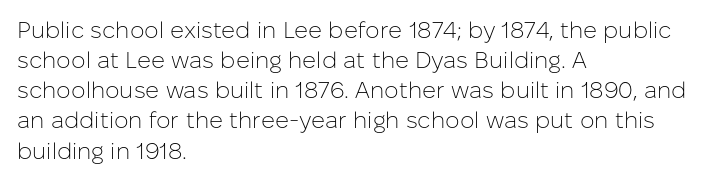
Q: Is the text bold? A: No.
Q: Is the text italic (slanted)? A: No, it is upright.
Q: Is the text underlined? A: No.
Q: How is the paragraph aligned? A: Left-aligned.
Q: Is the spacing between letters normal or unusually wide? A: Normal.
Q: Is the spacing between lines tight, normal or loose? A: Normal.
